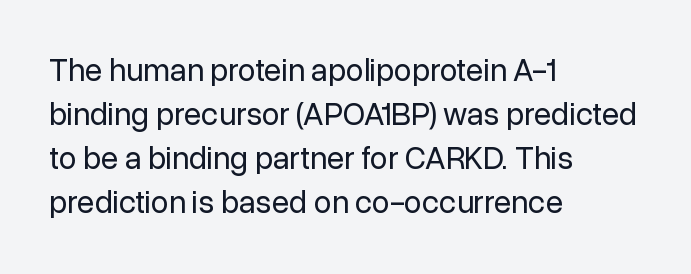
Q: Is the text bold? A: No.
Q: Is the text italic (slanted)? A: No, it is upright.
Q: Is the typeface a serif or a sans-serif typeface? A: Sans-serif.
Q: Is the text underlined? A: No.
Q: How is the paragraph aligned? A: Left-aligned.
Q: Is the spacing between letters normal or unusually wide? A: Normal.
Q: Is the spacing between lines tight, normal or loose? A: Normal.
Q: Width (condensed, normal, or wide)? A: Normal.
Q: Stroke contrast? A: Low.
Q: x-height? A: Medium.
Q: Monospaced? A: No.
